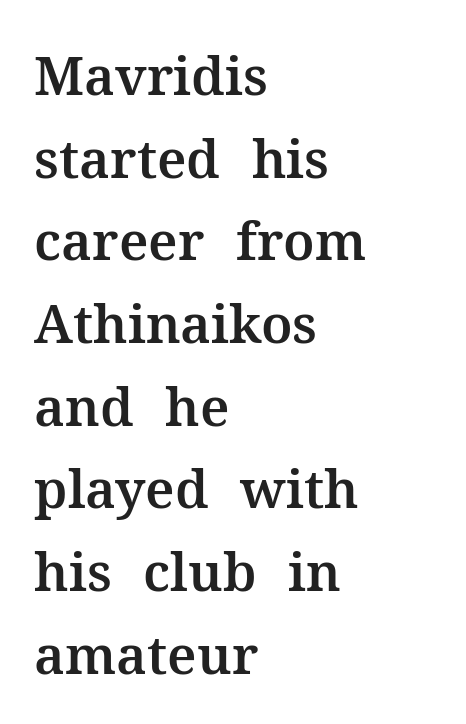
{"serif": "yes", "italic": "no", "width": "normal", "stroke_contrast": "medium", "x_height": "medium", "monospaced": "no", "underline": "no", "align": "left", "line_spacing": "normal", "line_spacing_ratio": 1.56, "letter_spacing": "normal", "letter_spacing_em": 0.0, "glyph_px": 53}
